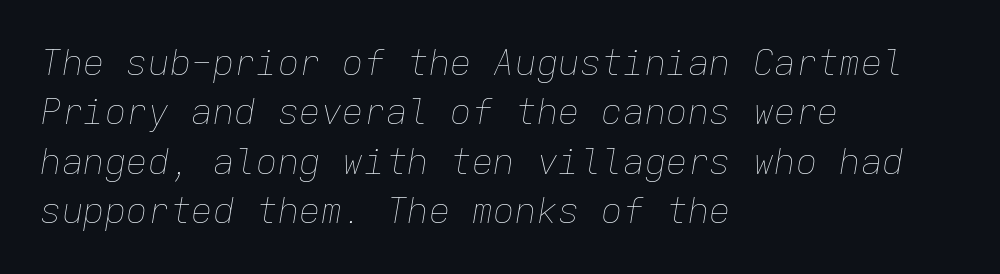
The image shows 36 px thin type, italic (leaning right), monospaced; set left-aligned, normal line spacing (1.37x), normal letter spacing, not underlined; low stroke contrast and a medium x-height.
